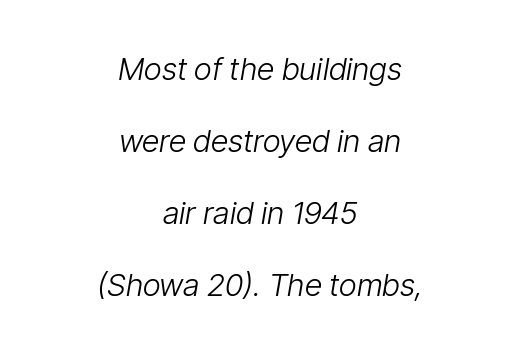
The image shows 31 px light, condensed type, italic (leaning right); set centered, loose line spacing (2.32x), normal letter spacing, not underlined; low stroke contrast and a medium x-height.
